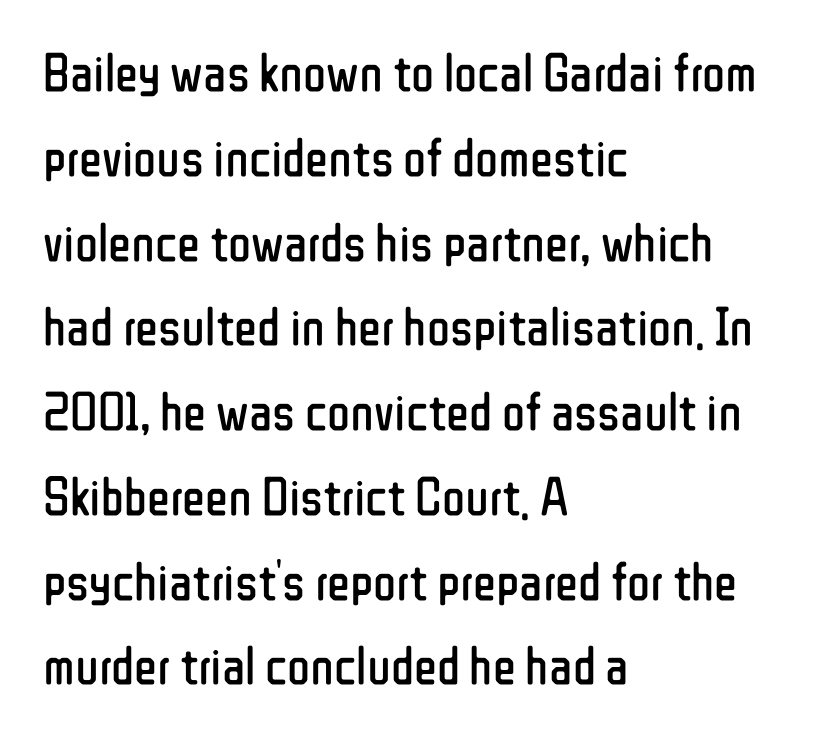
The image shows 54 px regular-weight, condensed sans-serif type, upright; set left-aligned, normal line spacing (1.57x), normal letter spacing, not underlined; low stroke contrast and a medium x-height.
